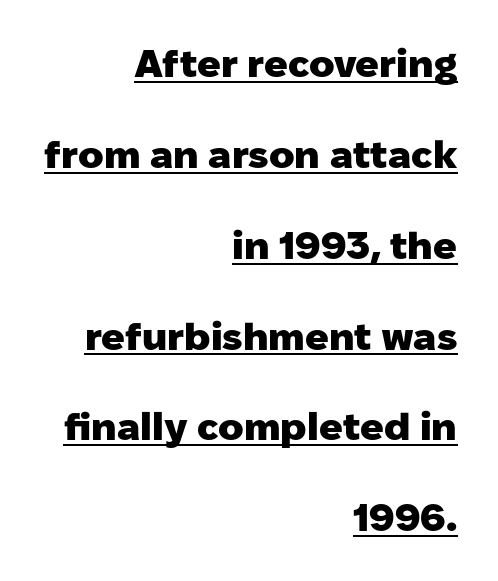
You can tell from the bare stems that sans-serif type was used. Spacing verdict: proportional, widths tailored to each character. The characters look thick and weighty, a clear bold. Right-aligned paragraph, ragged on the left. You can tell it's not italic because the verticals are truly vertical. The face used here appears with an underline applied.
